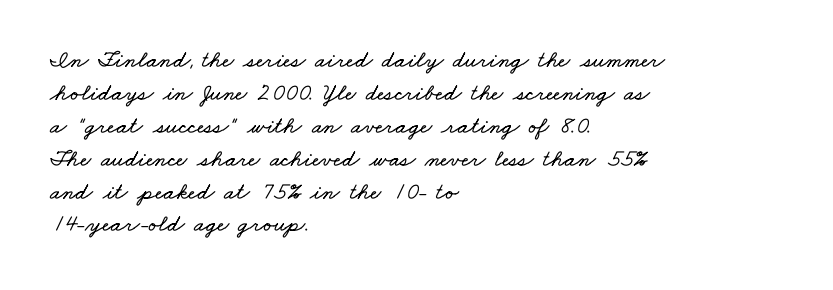
Honestly, there is no underline to notice here at all. The lines in this sample share a left origin and differ only in where they stop. The passage shown has conventional tracking throughout. Interline gaps are of average width in this sample.
